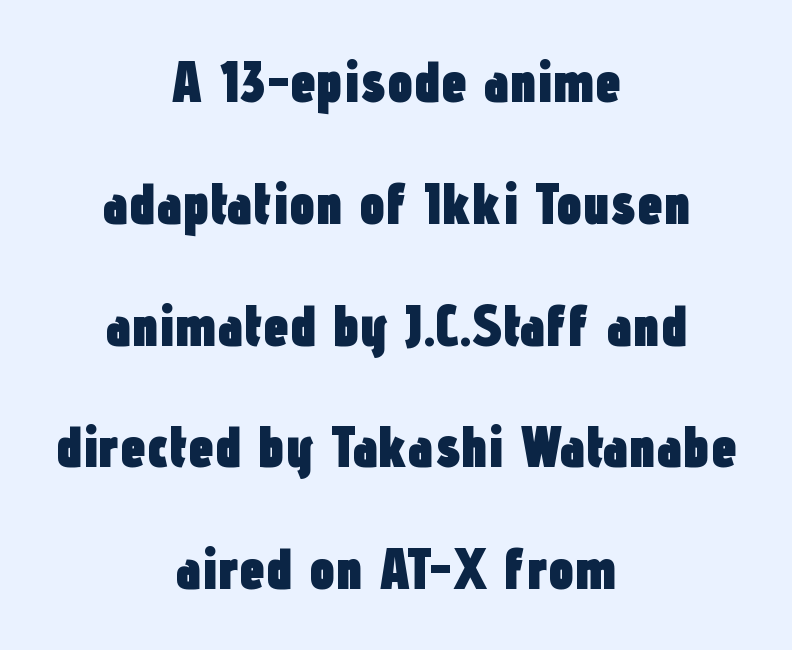
{"serif": "no", "italic": "no", "bold": "yes", "weight": "heavy", "width": "condensed", "stroke_contrast": "low", "x_height": "medium", "monospaced": "no", "underline": "no", "align": "center", "line_spacing": "loose", "line_spacing_ratio": 2.1, "letter_spacing": "normal", "letter_spacing_em": 0.0, "glyph_px": 58}
